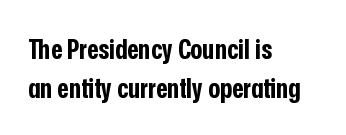
{"serif": "no", "italic": "no", "bold": "yes", "weight": "bold", "width": "condensed", "stroke_contrast": "low", "x_height": "medium", "monospaced": "no", "underline": "no", "align": "left", "line_spacing": "normal", "line_spacing_ratio": 1.38, "letter_spacing": "normal", "letter_spacing_em": 0.0, "glyph_px": 28}
